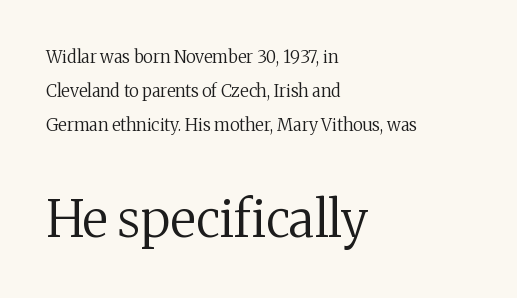
Q: Is the text bold? A: No.
Q: Is the text italic (slanted)? A: No, it is upright.
Q: Is the typeface a serif or a sans-serif typeface? A: Serif.
Q: Is the text underlined? A: No.
Q: How is the paragraph aligned? A: Left-aligned.
Q: Is the spacing between letters normal or unusually wide? A: Normal.
Q: Is the spacing between lines tight, normal or loose? A: Loose.
Q: Which block of text is set in a larger size, the first (top) or the second (bottom)? A: The second (bottom) one.
Q: Width (condensed, normal, or wide)? A: Normal.
Q: Stroke contrast? A: Medium.
Q: x-height? A: Medium.
Q: Monospaced? A: No.
